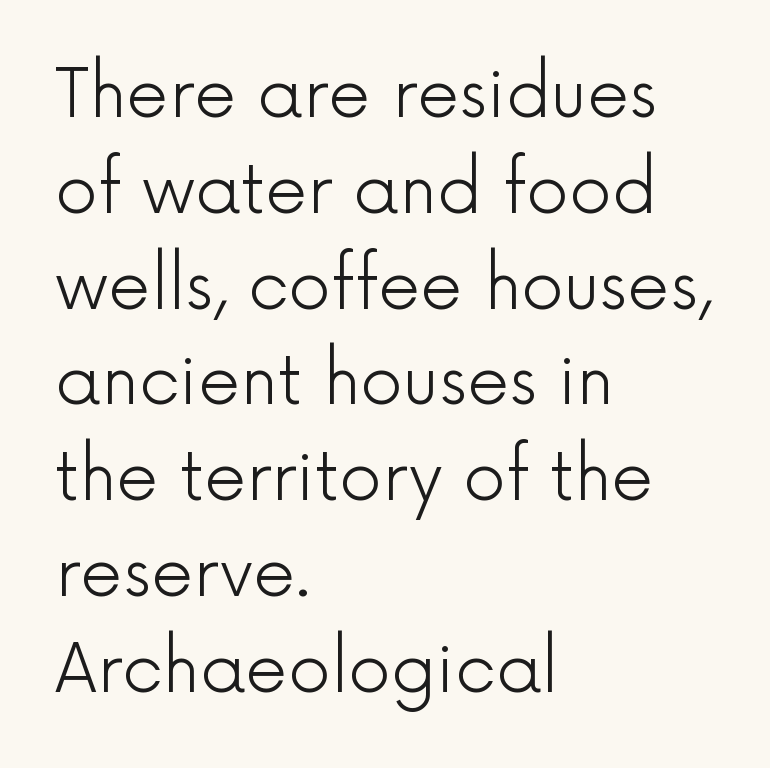
Q: Is the text bold? A: No.
Q: Is the text italic (slanted)? A: No, it is upright.
Q: Is the typeface a serif or a sans-serif typeface? A: Sans-serif.
Q: Is the text underlined? A: No.
Q: How is the paragraph aligned? A: Left-aligned.
Q: Is the spacing between letters normal or unusually wide? A: Normal.
Q: Is the spacing between lines tight, normal or loose? A: Normal.
Q: Width (condensed, normal, or wide)? A: Normal.
Q: x-height? A: Medium.
Q: Monospaced? A: No.
